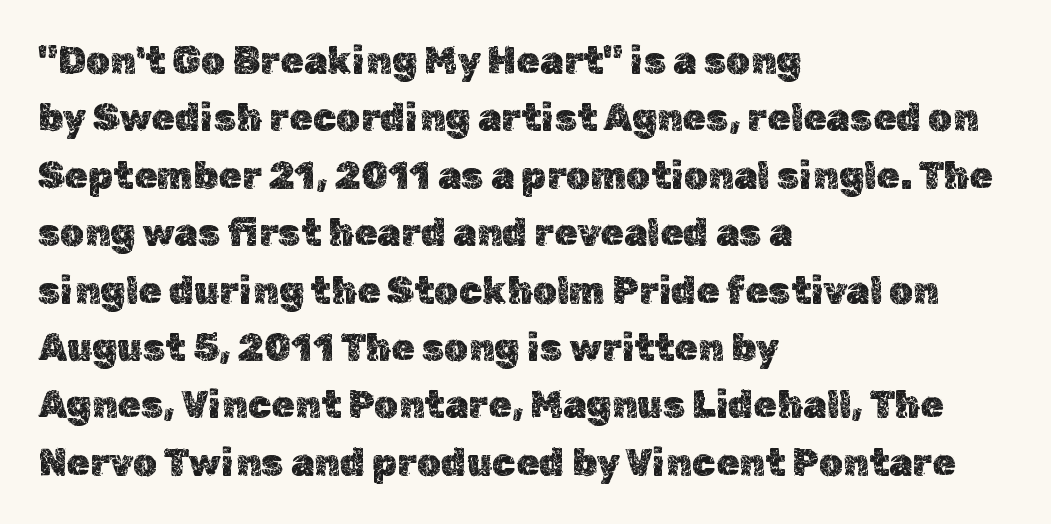
{"italic": "no", "width": "normal", "x_height": "medium", "monospaced": "no", "underline": "no", "align": "left", "line_spacing": "normal", "line_spacing_ratio": 1.51, "letter_spacing": "normal", "letter_spacing_em": 0.0, "glyph_px": 38}
